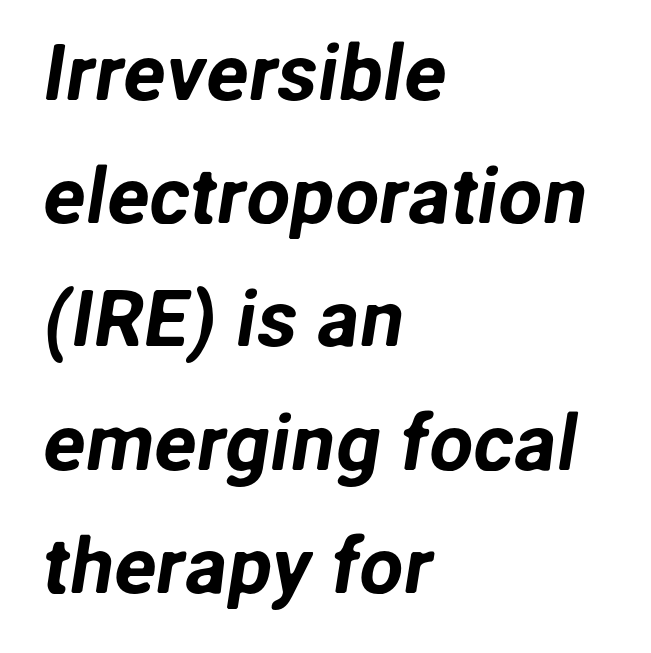
The image shows 79 px sans-serif type; set left-aligned, normal line spacing (1.56x), normal letter spacing, not underlined; low stroke contrast and a medium x-height.
